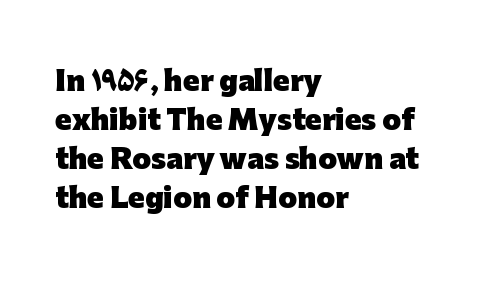
{"italic": "no", "bold": "yes", "underline": "no", "align": "left", "line_spacing": "normal", "line_spacing_ratio": 1.44, "letter_spacing": "normal", "letter_spacing_em": 0.0, "glyph_px": 27}
